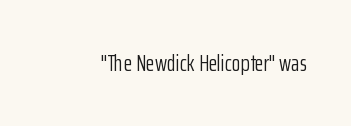
{"italic": "no", "bold": "no", "underline": "no", "letter_spacing": "normal", "letter_spacing_em": 0.0, "glyph_px": 23}
